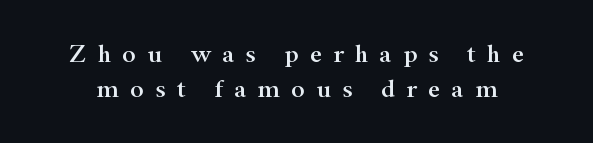
{"italic": "no", "underline": "no", "line_spacing": "normal", "line_spacing_ratio": 1.34, "letter_spacing": "wide", "letter_spacing_em": 0.43, "glyph_px": 26}
